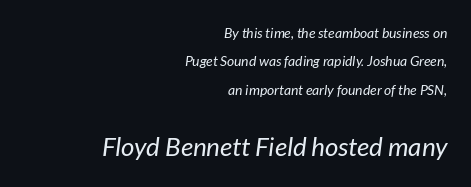
The string is rendered with underlining switched off. Italic? Definitely — the glyphs are oblique. The composition opens small and finishes big. Heaviness? Minimal to ordinary, like unemphasized prose. This rendering leaves character spacing at its baseline value.
